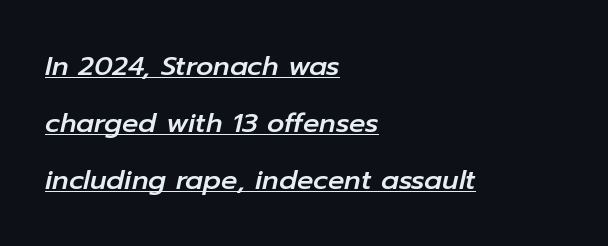
Q: Is the text italic (slanted)? A: Yes, it leans right by about 12 degrees.
Q: Is the text underlined? A: Yes.
Q: How is the paragraph aligned? A: Left-aligned.
Q: Is the spacing between letters normal or unusually wide? A: Normal.
Q: Is the spacing between lines tight, normal or loose? A: Loose.
